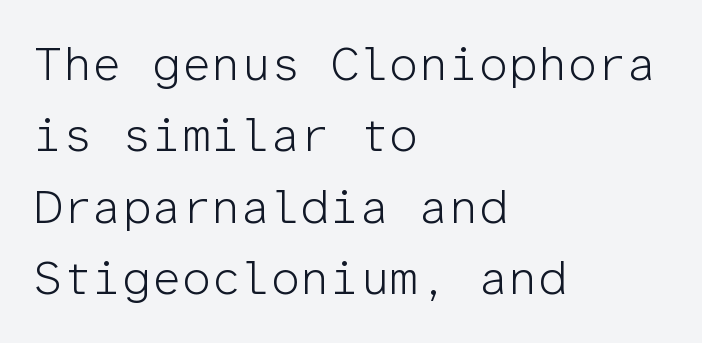
Summary of weight: not heavy and not bold. Every row of glyphs begins at an identical x-position on the left. A roman cut, with each character standing at attention. The designer left line spacing at the default. Note the uniform advance width — an 'i' takes as much space as an 'm'.
